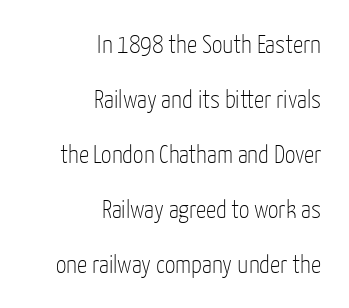
In terms of letterspacing, this is plain default setting. The line-height multiplier appears high, well above default. One-word summary of the alignment: right. Style check: upright. The specimen omits any rule beneath the text block's lines.
